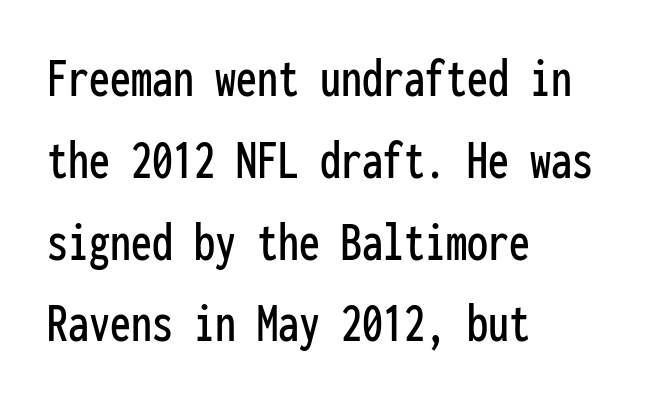
{"serif": "no", "italic": "no", "width": "condensed", "stroke_contrast": "low", "x_height": "medium", "monospaced": "yes", "underline": "no", "align": "left", "line_spacing": "normal", "line_spacing_ratio": 1.46, "letter_spacing": "normal", "letter_spacing_em": 0.0, "glyph_px": 56}
